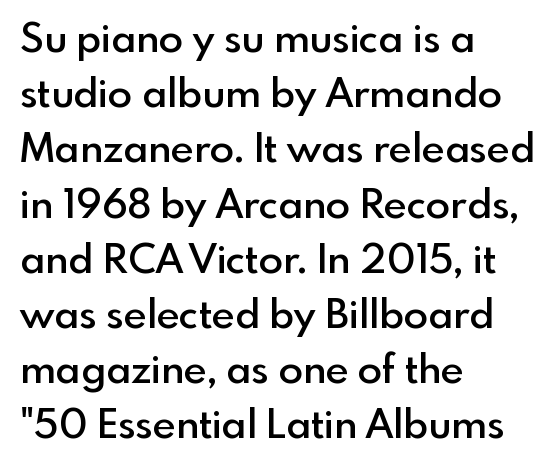
The image shows 40 px semibold sans-serif type, upright; set left-aligned, normal line spacing (1.38x), normal letter spacing, not underlined; a small x-height.
